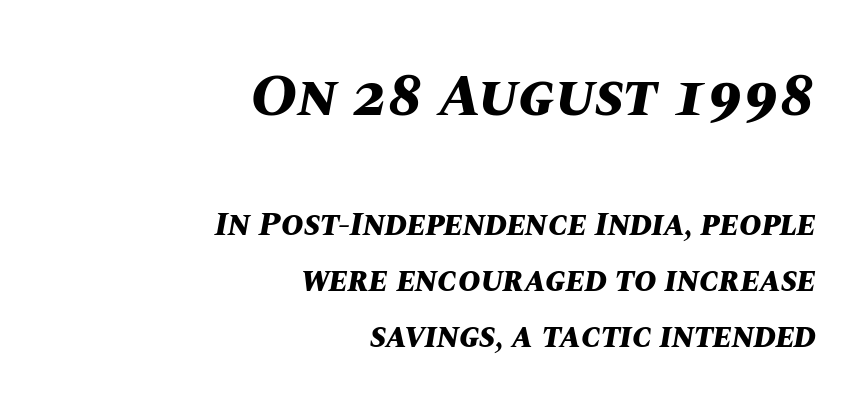
The image shows 60 px bold type, italic (leaning right); set right-aligned, normal line spacing (1.66x), normal letter spacing, not underlined; the first (top) block is 1.76x larger; medium stroke contrast and a large x-height.
